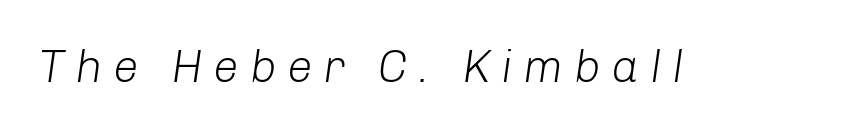
Q: Is the text bold? A: No.
Q: Is the text italic (slanted)? A: Yes, it leans right by about 8 degrees.
Q: Is the text underlined? A: No.
Q: Is the spacing between letters normal or unusually wide? A: Unusually wide.
Q: Width (condensed, normal, or wide)? A: Normal.
Q: Stroke contrast? A: Low.
Q: x-height? A: Medium.
Q: Monospaced? A: No.
